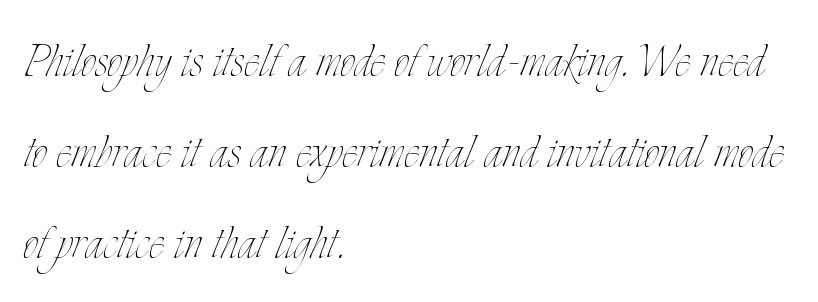
Words appear dense and cohesive because spacing is normal. Every row of glyphs begins at an identical x-position on the left. Stroke mass is kept to a normal reading level or below. Plain, unruled lines of type. These lines are rendered in a variable-pitch font.
